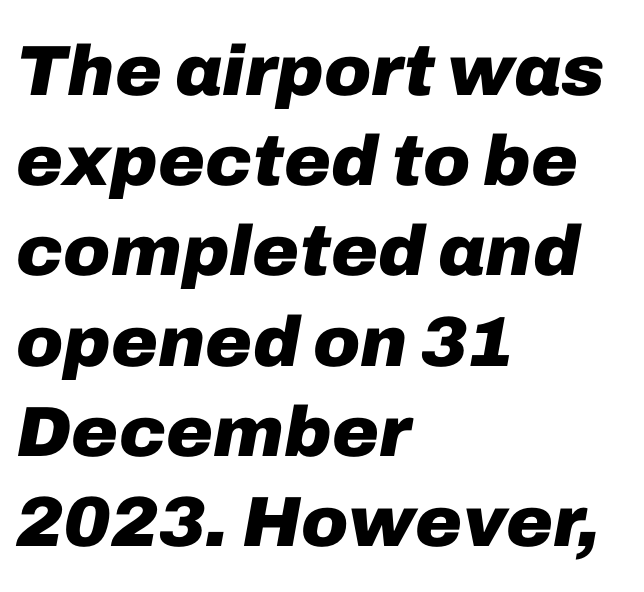
{"italic": "yes", "lean": "right", "slant_degrees": 10, "bold": "yes", "weight": "heavy", "width": "normal", "stroke_contrast": "low", "x_height": "medium", "monospaced": "no", "underline": "no", "align": "left", "line_spacing": "normal", "line_spacing_ratio": 1.27, "letter_spacing": "normal", "letter_spacing_em": 0.0, "glyph_px": 71}
